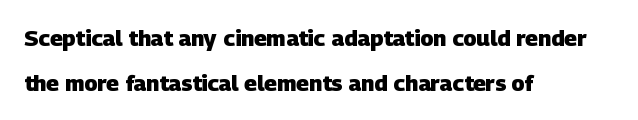
Q: Is the text bold? A: Yes.
Q: Is the text underlined? A: No.
Q: How is the paragraph aligned? A: Left-aligned.
Q: Is the spacing between letters normal or unusually wide? A: Normal.
Q: Is the spacing between lines tight, normal or loose? A: Loose.
